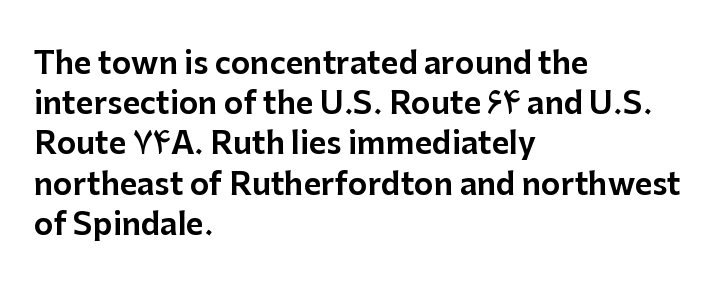
A typesetter would mark this as roman, not italic. The ragged edge is on the right, which tells us the setting is flush left. The lines sit at an ordinary, default distance from one another. The face used here is a sans, in the tradition of grotesques and geometrics.
